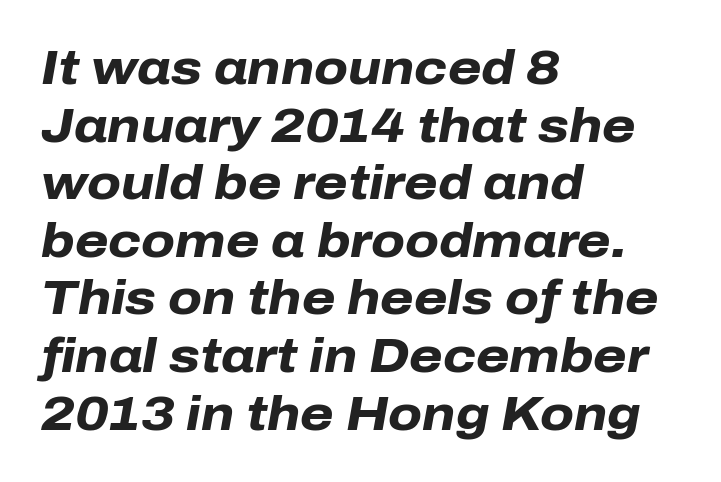
{"italic": "yes", "lean": "right", "slant_degrees": 10, "bold": "yes", "weight": "heavy", "width": "normal", "stroke_contrast": "low", "x_height": "medium", "monospaced": "no", "underline": "no", "align": "left", "line_spacing_ratio": 1.2, "letter_spacing": "normal", "letter_spacing_em": 0.0, "glyph_px": 48}
